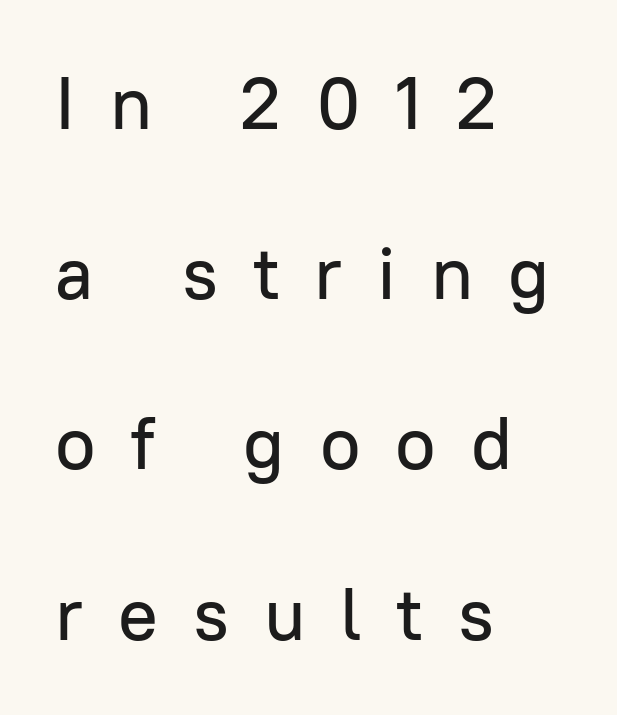
The image shows 74 px sans-serif type, upright; set left-aligned, loose line spacing (2.3x), unusually wide letter spacing (+0.47 em), not underlined; low stroke contrast and a medium x-height.
